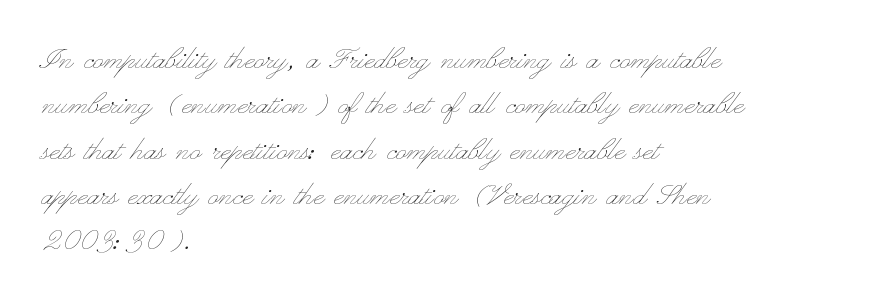
The image shows 36 px thin, wide type; set left-aligned, normal line spacing (1.26x), normal letter spacing, not underlined; low stroke contrast and a small x-height.
